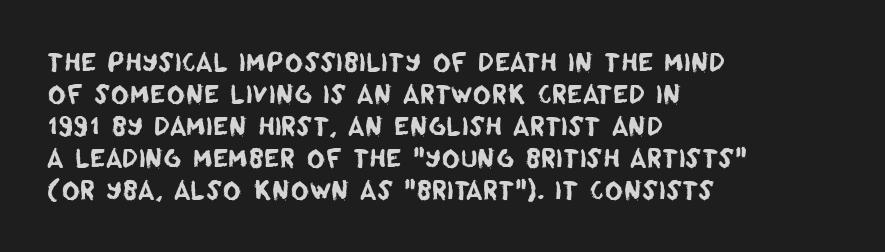
{"underline": "no", "align": "left", "line_spacing": "normal", "line_spacing_ratio": 1.28, "letter_spacing": "normal", "letter_spacing_em": 0.0, "glyph_px": 25}
